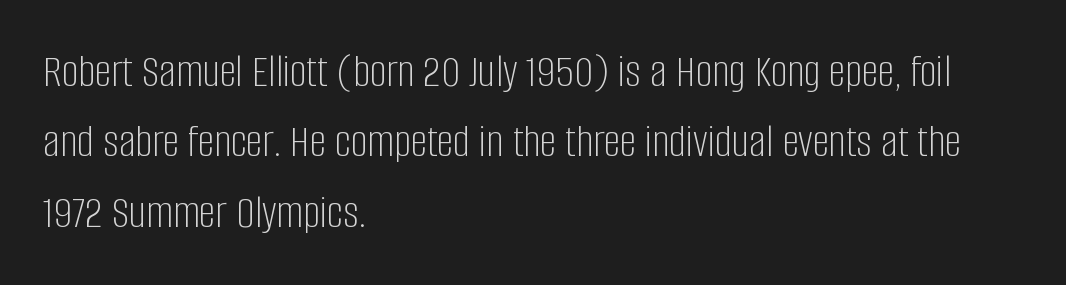
Whoever set this chose a conventional vertical rhythm. Letters rest on an invisible, unmarked baseline. In terms of letterform style, serifs are entirely absent. The typesetting does not lean heavy: it is not bold.
